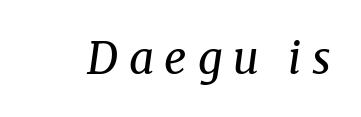
The rendering uses natural spacing where letterforms have individual widths. Style check: oblique. Each row of text sits above clean, open space. Glyph-to-glyph distance is far greater than everyday printed text. Compared with a typical body face, this is equally light or lighter still.
